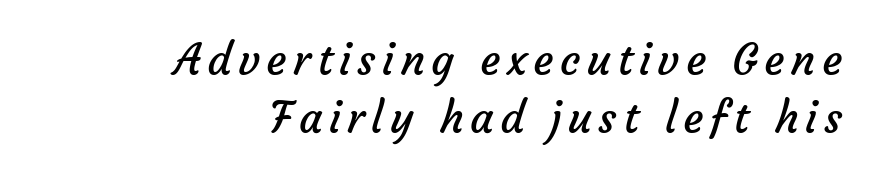
The letters look calm and open, with moderate or lighter stems. The specimen omits any rule beneath the text block's lines. Students, observe: this is what conventionally led text looks like. Is the block centered? No — it sits flush against the right margin. Each letter keeps its own natural width here, so spacing adapts to shape.
